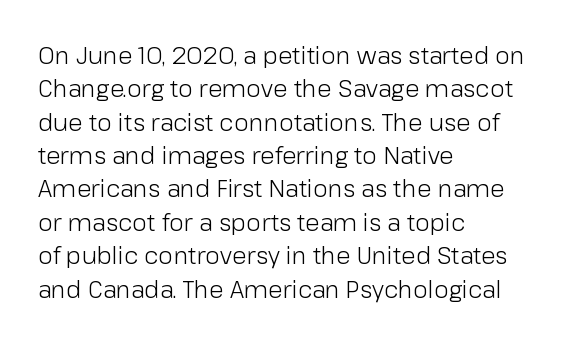
The image shows 24 px text type, upright; set left-aligned, normal line spacing (1.39x), normal letter spacing, not underlined.
